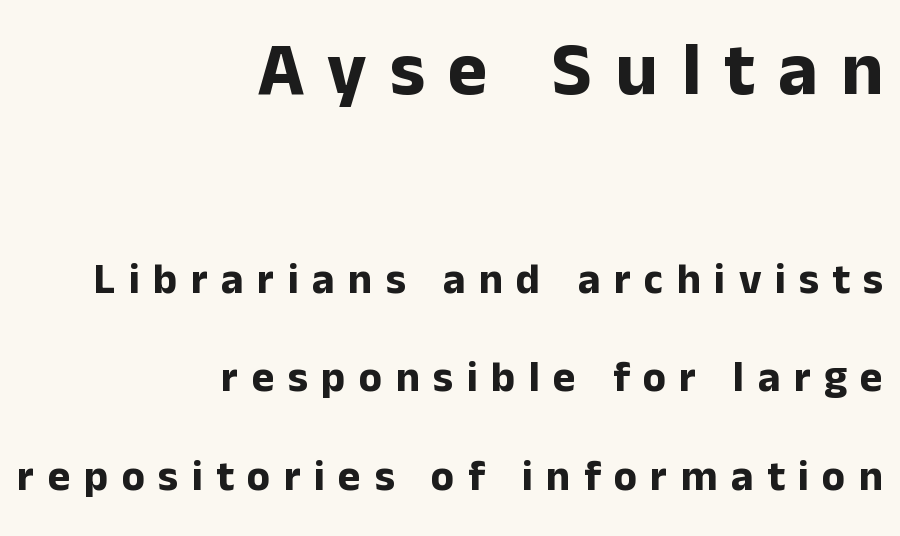
Q: Is the text bold? A: Yes.
Q: Is the text italic (slanted)? A: No, it is upright.
Q: Is the typeface a serif or a sans-serif typeface? A: Sans-serif.
Q: Is the text underlined? A: No.
Q: How is the paragraph aligned? A: Right-aligned.
Q: Is the spacing between letters normal or unusually wide? A: Unusually wide.
Q: Is the spacing between lines tight, normal or loose? A: Loose.
Q: Which block of text is set in a larger size, the first (top) or the second (bottom)? A: The first (top) one.
Q: Width (condensed, normal, or wide)? A: Normal.
Q: Stroke contrast? A: Low.
Q: x-height? A: Medium.
Q: Monospaced? A: No.
